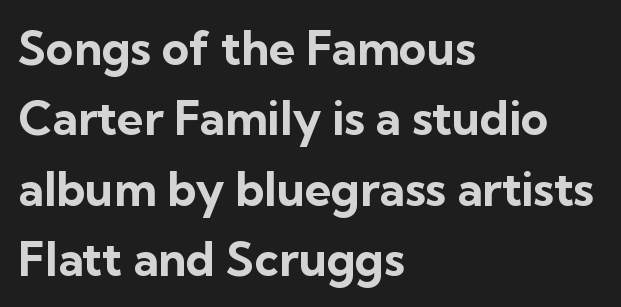
{"serif": "no", "italic": "no", "bold": "yes", "weight": "bold", "width": "normal", "stroke_contrast": "low", "x_height": "medium", "monospaced": "no", "underline": "no", "align": "left", "line_spacing": "normal", "line_spacing_ratio": 1.5, "letter_spacing": "normal", "letter_spacing_em": 0.0, "glyph_px": 47}
